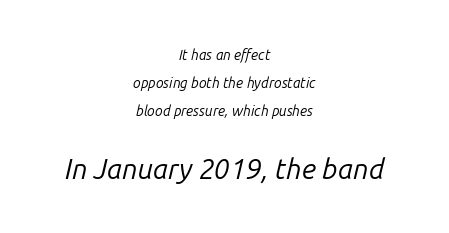
Q: Is the text bold? A: No.
Q: Is the text italic (slanted)? A: Yes, it leans right by about 14 degrees.
Q: Is the text underlined? A: No.
Q: How is the paragraph aligned? A: Centered.
Q: Is the spacing between letters normal or unusually wide? A: Normal.
Q: Is the spacing between lines tight, normal or loose? A: Loose.
Q: Which block of text is set in a larger size, the first (top) or the second (bottom)? A: The second (bottom) one.
Q: Width (condensed, normal, or wide)? A: Normal.
Q: Stroke contrast? A: Low.
Q: x-height? A: Medium.
Q: Monospaced? A: No.
